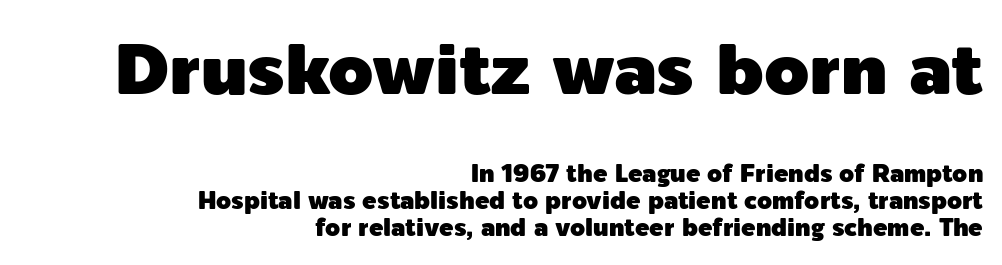
Q: Is the text italic (slanted)? A: No, it is upright.
Q: Is the typeface a serif or a sans-serif typeface? A: Sans-serif.
Q: Is the text underlined? A: No.
Q: How is the paragraph aligned? A: Right-aligned.
Q: Is the spacing between letters normal or unusually wide? A: Normal.
Q: Is the spacing between lines tight, normal or loose? A: Tight.
Q: Which block of text is set in a larger size, the first (top) or the second (bottom)? A: The first (top) one.
Q: Width (condensed, normal, or wide)? A: Normal.
Q: x-height? A: Medium.
Q: Monospaced? A: No.
